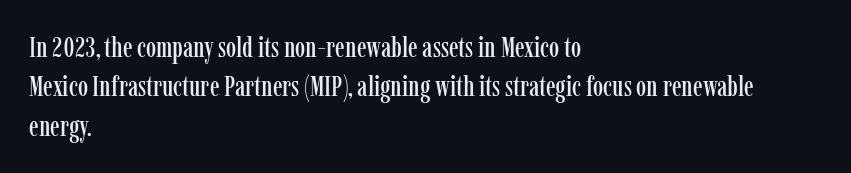
Q: Is the text italic (slanted)? A: No, it is upright.
Q: Is the typeface a serif or a sans-serif typeface? A: Serif.
Q: Is the text underlined? A: No.
Q: How is the paragraph aligned? A: Left-aligned.
Q: Is the spacing between letters normal or unusually wide? A: Normal.
Q: Is the spacing between lines tight, normal or loose? A: Normal.
Q: Width (condensed, normal, or wide)? A: Condensed.
Q: Stroke contrast? A: Low.
Q: x-height? A: Medium.
Q: Monospaced? A: No.
